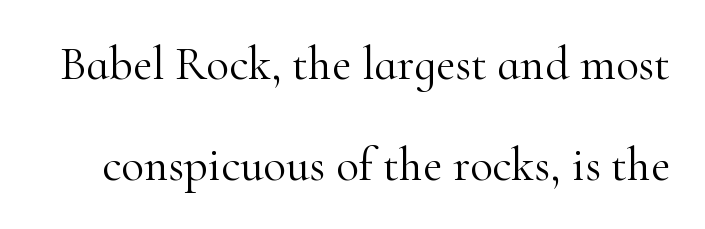
{"serif": "yes", "italic": "no", "bold": "no", "weight": "light", "width": "normal", "stroke_contrast": "high", "x_height": "small", "monospaced": "no", "underline": "no", "line_spacing": "loose", "line_spacing_ratio": 2.14, "letter_spacing": "normal", "letter_spacing_em": 0.0, "glyph_px": 47}
